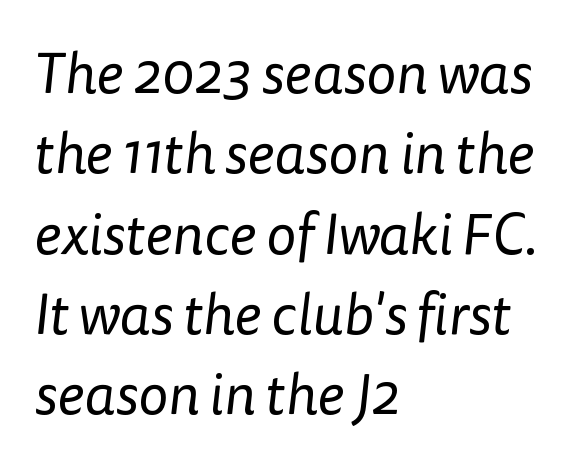
Q: Is the text bold? A: No.
Q: Is the typeface a serif or a sans-serif typeface? A: Sans-serif.
Q: Is the text underlined? A: No.
Q: How is the paragraph aligned? A: Left-aligned.
Q: Is the spacing between letters normal or unusually wide? A: Normal.
Q: Is the spacing between lines tight, normal or loose? A: Normal.
Q: Width (condensed, normal, or wide)? A: Normal.
Q: Stroke contrast? A: Low.
Q: x-height? A: Medium.
Q: Monospaced? A: No.
